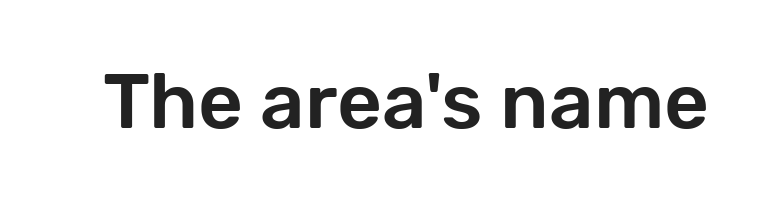
The space directly below the letters is spotless. Serif or sans? Sans — the stroke terminals are bare. The specimen reads as upright at a glance. The letters advance in unequal steps, a hallmark of proportional type. Inter-character spacing is left at the font's built-in metrics.
